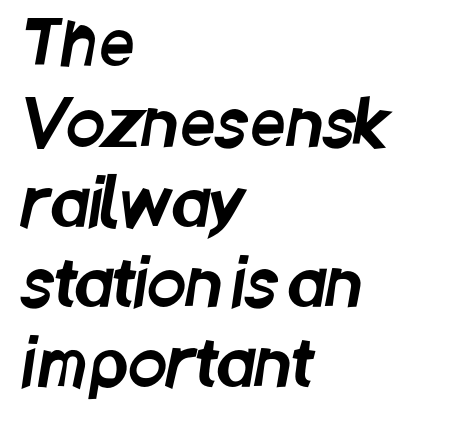
These lines keep a tight, regular rhythm from letter to letter. Anything drawn beneath the words? Only blank space. Note the varied advance widths — an 'i' is clearly narrower than an 'm'. Regular leading. Typeset ragged right — the left edge is the straight one.
